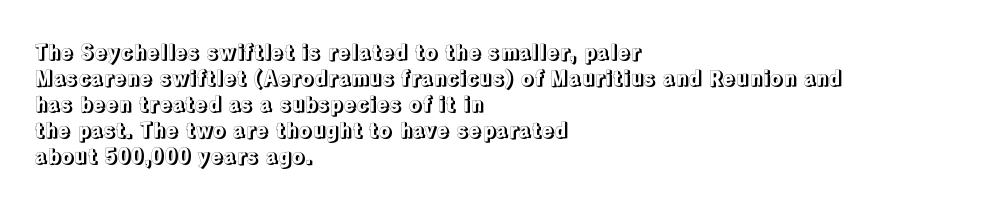
{"italic": "no", "underline": "no", "align": "left", "line_spacing_ratio": 1.24, "letter_spacing": "normal", "letter_spacing_em": 0.0, "glyph_px": 21}
